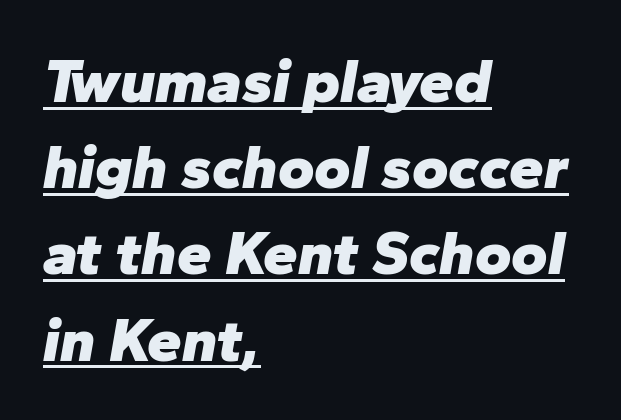
{"italic": "yes", "lean": "right", "slant_degrees": 10, "bold": "yes", "weight": "heavy", "width": "normal", "stroke_contrast": "low", "x_height": "medium", "monospaced": "no", "underline": "yes", "align": "left", "line_spacing": "normal", "line_spacing_ratio": 1.39, "letter_spacing": "normal", "letter_spacing_em": 0.0, "glyph_px": 62}
